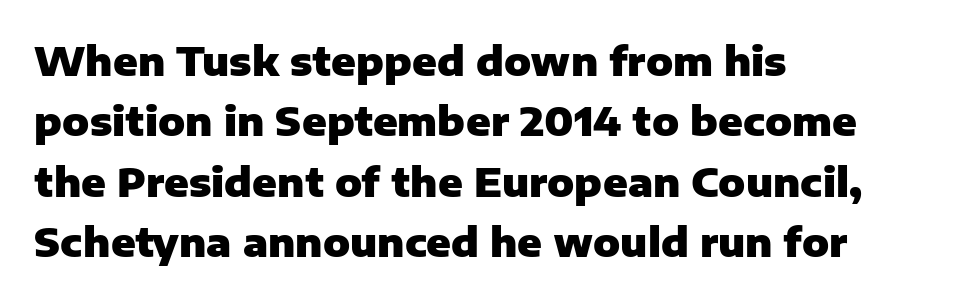
Q: Is the text bold? A: Yes.
Q: Is the text italic (slanted)? A: No, it is upright.
Q: Is the typeface a serif or a sans-serif typeface? A: Sans-serif.
Q: Is the text underlined? A: No.
Q: How is the paragraph aligned? A: Left-aligned.
Q: Is the spacing between letters normal or unusually wide? A: Normal.
Q: Is the spacing between lines tight, normal or loose? A: Normal.
Q: Width (condensed, normal, or wide)? A: Normal.
Q: Stroke contrast? A: Low.
Q: x-height? A: Medium.
Q: Monospaced? A: No.
